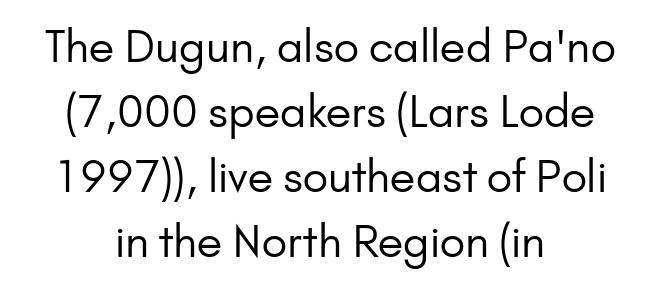
The image shows 44 px regular-weight sans-serif type, upright; set centered, normal line spacing (1.48x), normal letter spacing, not underlined; low stroke contrast and a small x-height.
